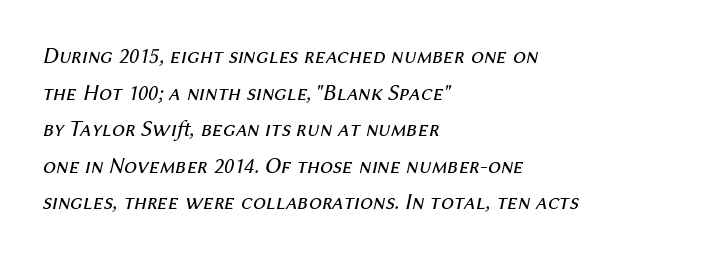
The ragged edge is on the right, which tells us the setting is flush left. You can tell it's italic because the verticals aren't actually vertical. Rule under the text: the space is simply empty. A typesetter would call this leading conventional body-copy spacing. Stems and bowls with no extra thickness — not bold. Does extra space separate the letters? No, they use regular spacing.
